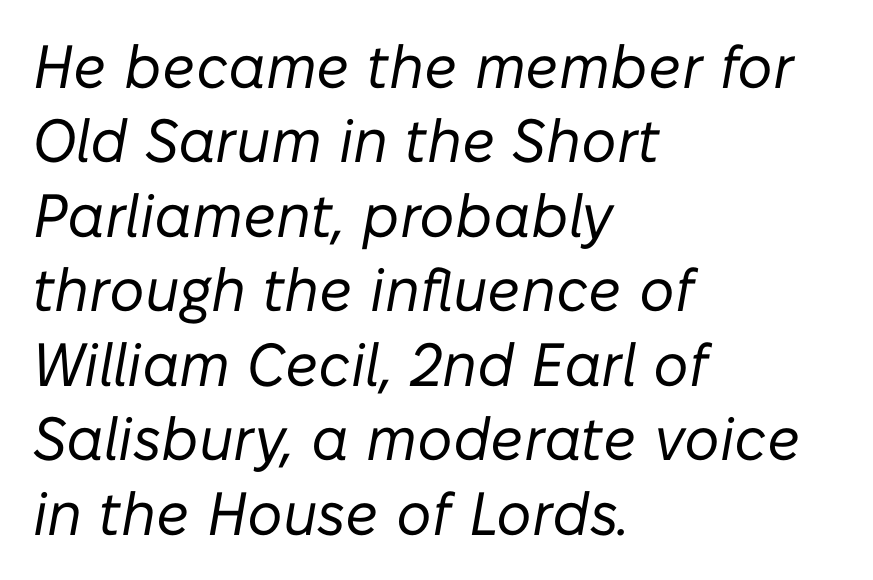
The image shows 61 px regular-weight type, italic (leaning right); set left-aligned, line spacing 1.22x, normal letter spacing, not underlined; low stroke contrast and a medium x-height.
